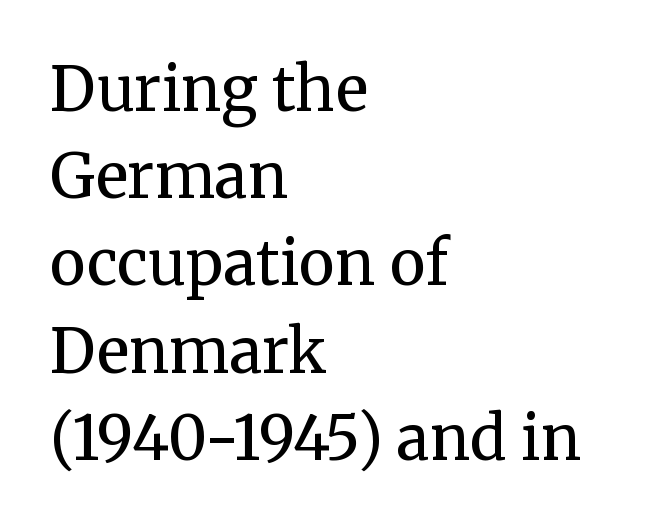
The image shows 61 px regular-weight serif type, upright; set left-aligned, normal line spacing (1.43x), normal letter spacing, not underlined; medium stroke contrast and a medium x-height.
